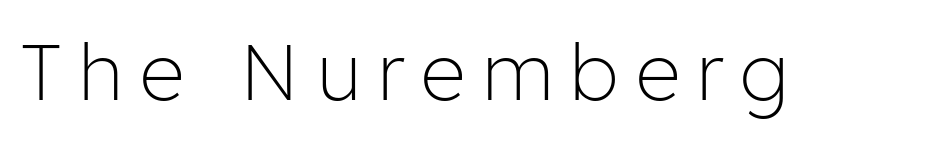
{"serif": "no", "italic": "no", "bold": "no", "weight": "light", "width": "normal", "stroke_contrast": "low", "x_height": "medium", "monospaced": "no", "underline": "no", "letter_spacing": "wide", "letter_spacing_em": 0.22, "glyph_px": 79}
